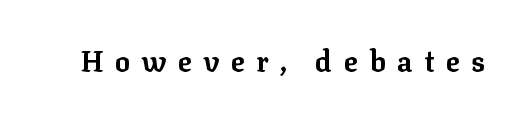
Notice how thick the strokes are: this is what a full bold looks like. The type sits square on the baseline with zero lean. The passage shown has open, widely tracked lettering throughout. Letterform terminals end in serifs throughout the passage.
